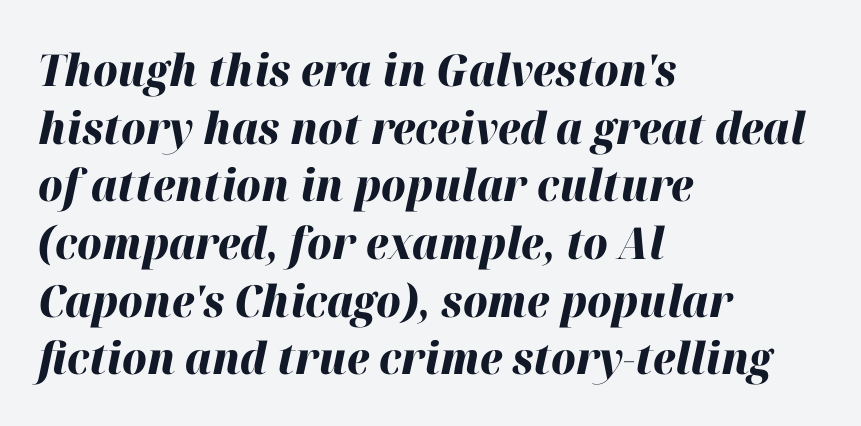
{"italic": "yes", "lean": "right", "slant_degrees": 12, "bold": "yes", "weight": "heavy", "width": "normal", "stroke_contrast": "high", "x_height": "medium", "monospaced": "no", "underline": "no", "align": "left", "line_spacing": "normal", "line_spacing_ratio": 1.31, "letter_spacing": "normal", "letter_spacing_em": 0.0, "glyph_px": 44}
